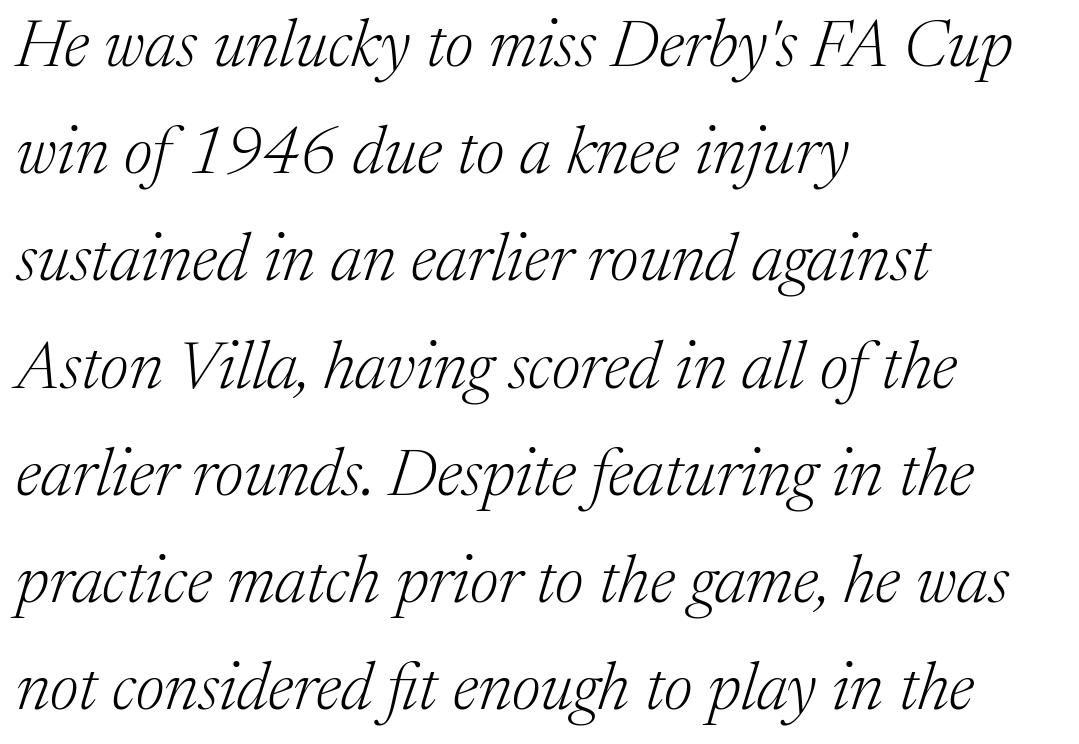
The image shows 67 px light serif type, italic (leaning right); set left-aligned, normal line spacing (1.6x), normal letter spacing, not underlined; medium stroke contrast and a medium x-height.
